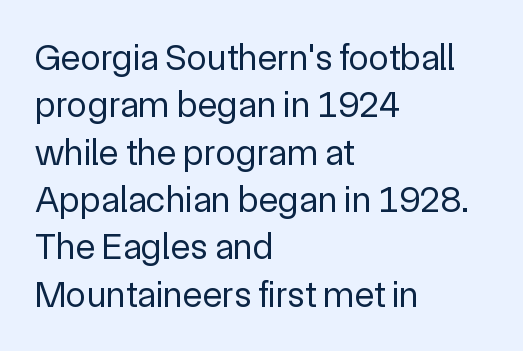
The vertical gap from one line to the next is medium. The face used here is a sans, in the tradition of grotesques and geometrics. You could not count columns in this text — the font is proportionally spaced. Is this a heavy cut? Hardly; it is regular or lighter. Notice how the passage keeps a crisp vertical edge on the left only. The lettering stays uniformly vertical, giving the passage a roman look.
